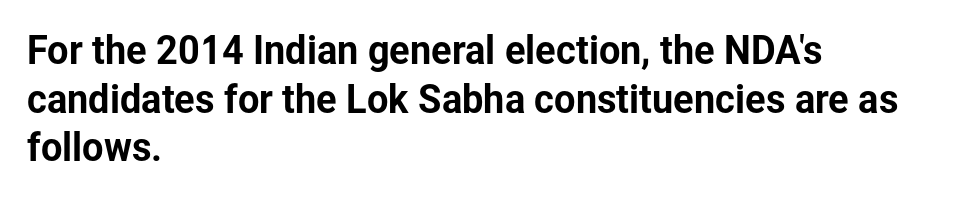
The image shows 38 px sans-serif type, upright; set left-aligned, normal line spacing (1.28x), normal letter spacing, not underlined; low stroke contrast and a medium x-height.
